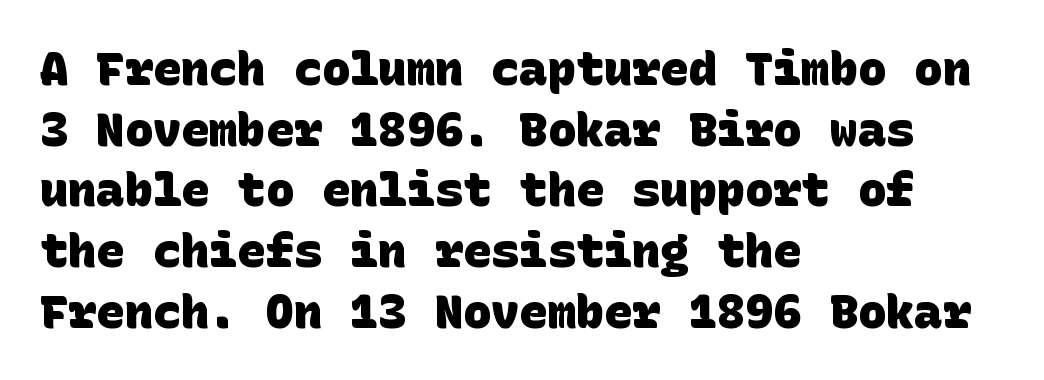
Glyph-to-glyph distance matches everyday printed text. Typeset ragged right — the left edge is the straight one. Vertically, the passage feels balanced, rows spaced as you'd expect. Beneath every word, the page is bare. Look at the stroke-to-counter ratio: heavy, a bold. What kind of face is this? One without serifs — a sans.
